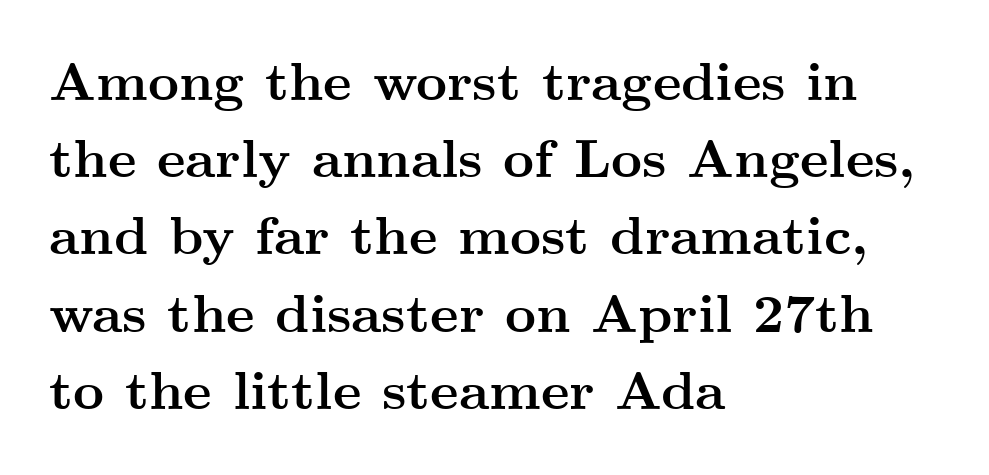
Q: Is the text bold? A: Yes.
Q: Is the text italic (slanted)? A: No, it is upright.
Q: Is the typeface a serif or a sans-serif typeface? A: Serif.
Q: Is the text underlined? A: No.
Q: How is the paragraph aligned? A: Left-aligned.
Q: Is the spacing between letters normal or unusually wide? A: Normal.
Q: Is the spacing between lines tight, normal or loose? A: Normal.
Q: Width (condensed, normal, or wide)? A: Wide.
Q: Stroke contrast? A: Medium.
Q: x-height? A: Small.
Q: Monospaced? A: No.
